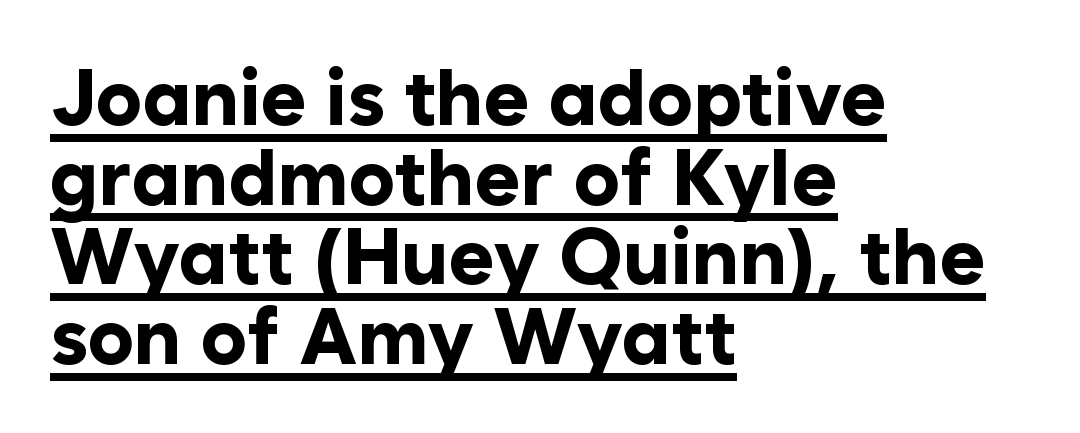
The image shows 78 px bold sans-serif type, upright; set left-aligned, tight line spacing (1.02x), normal letter spacing, underlined; low stroke contrast and a medium x-height.
